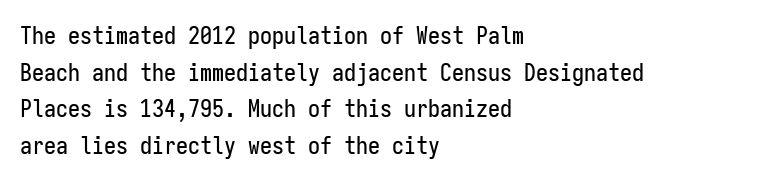
Unlike italic type, these characters show no tilt at all. Glyph-to-glyph distance matches everyday printed text. The line-height multiplier appears to be the usual default. The rag falls on the right side of this text block.
